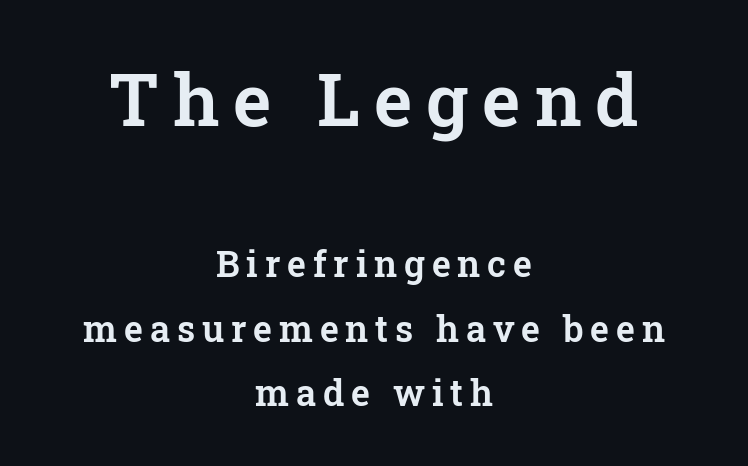
{"serif": "yes", "italic": "no", "width": "normal", "stroke_contrast": "low", "x_height": "medium", "monospaced": "no", "underline": "no", "align": "center", "line_spacing_ratio": 1.8, "larger_block": "first", "size_ratio": 2.03, "glyph_px": 73}
